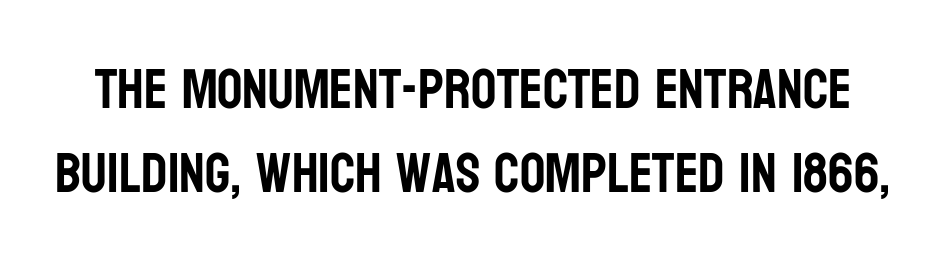
The image shows 56 px condensed sans-serif type, upright; set normal line spacing (1.5x), normal letter spacing, not underlined; low stroke contrast and a large x-height.
